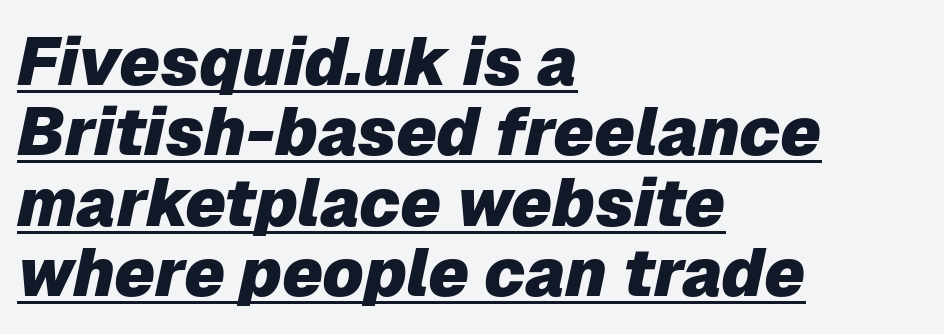
Style check: oblique. Here the glyphs are tracked normally, forming tight word shapes. Vertically, the passage feels compressed, each row crowding the next. Proportional: the letters do not fall into vertical columns. Line starts are locked; line ends wander. Stroke thickness is high; the sample reads as a true bold.
